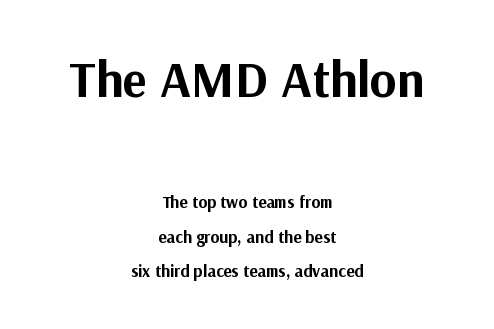
Looks like regular typesetting: each glyph gets only the width it needs. Is there much room between lines? Yes — plenty of vertical air separates them. Two sizes are in play, and the larger belongs to the first block. Look at the tracking — it's just the regular setting, nothing added. In terms of weight, the rendering is a true, heavy bold. Honestly, there is no underline to notice here at all.
